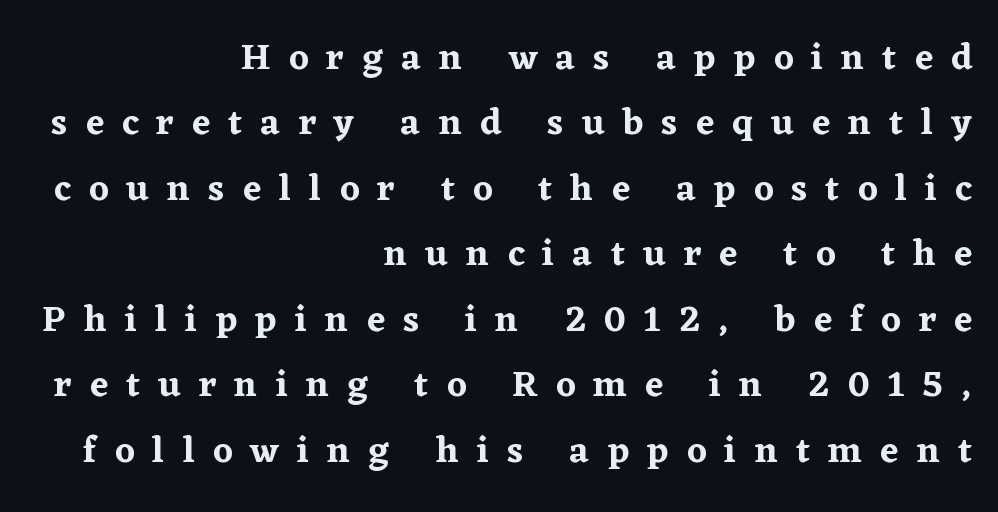
Q: Is the text italic (slanted)? A: No, it is upright.
Q: Is the typeface a serif or a sans-serif typeface? A: Serif.
Q: Is the text underlined? A: No.
Q: How is the paragraph aligned? A: Right-aligned.
Q: Is the spacing between letters normal or unusually wide? A: Unusually wide.
Q: Width (condensed, normal, or wide)? A: Normal.
Q: Stroke contrast? A: Low.
Q: x-height? A: Medium.
Q: Monospaced? A: No.
